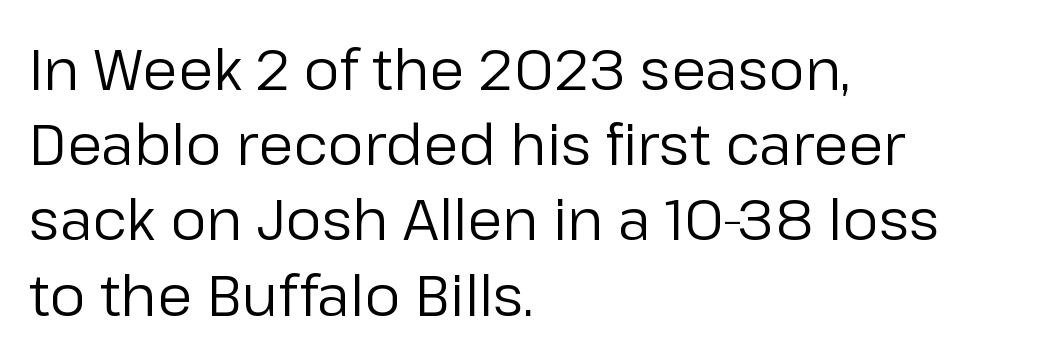
The lettering stays uniformly vertical, giving the passage a roman look. Is the block centered? No — it sits flush against the left margin. These lines are composed in type without serifs. This sample uses plain, unmodified letter spacing. Each row of text sits above clean, open space. The strokes are not fattened; the text isn't bold.
